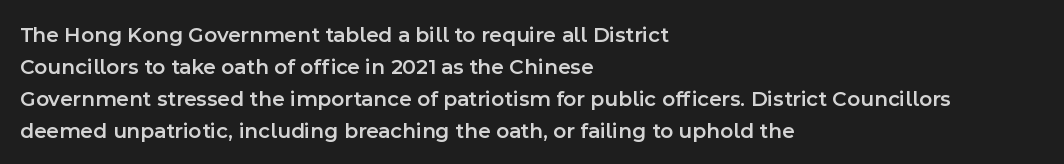
The image shows 22 px text type, upright; set left-aligned, normal line spacing (1.45x), normal letter spacing, not underlined.
